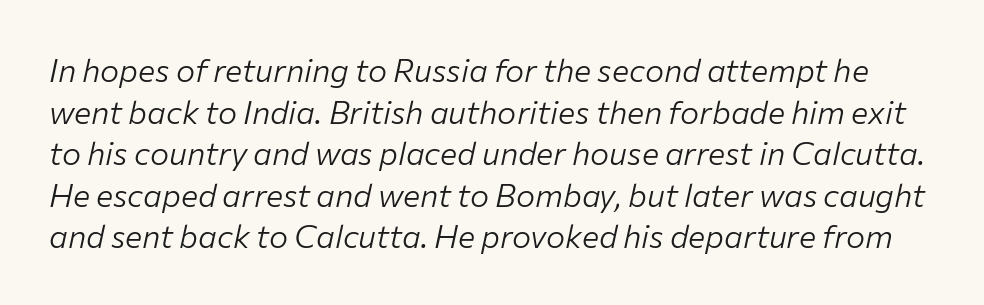
Type without underlining. The letters look calm and open, with moderate or lighter stems. This sample uses plain, unmodified letter spacing. Evenly set lines give the paragraph a standard silhouette. In terms of posture, this sample is oblique. Do the characters align in a grid? No, the font is proportional.
